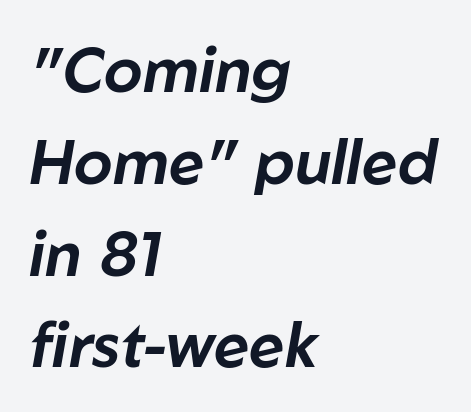
The rendering uses natural spacing where letterforms have individual widths. Is the type slanted? Yes — the strokes lean at a clear angle. Glyph-to-glyph distance matches everyday printed text. If you drew a ruler down the left edge, every line would touch it. Just letters on the line, the space beneath them empty.
